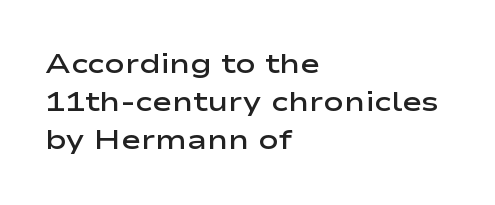
{"italic": "no", "bold": "semi", "underline": "no", "align": "left", "line_spacing": "normal", "line_spacing_ratio": 1.41, "letter_spacing": "normal", "letter_spacing_em": 0.0, "glyph_px": 27}
